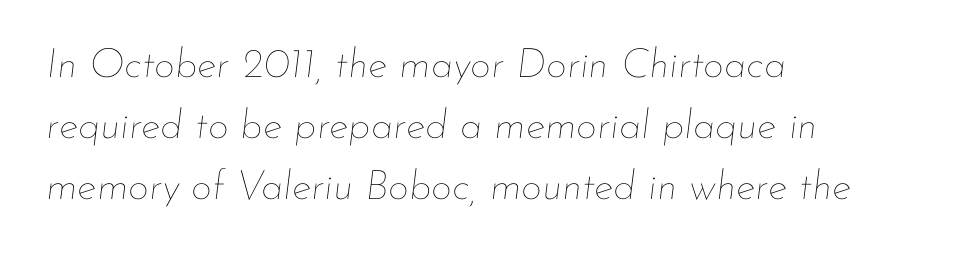
The image shows 41 px thin type, italic (leaning right); set left-aligned, normal line spacing (1.49x), normal letter spacing, not underlined; low stroke contrast and a small x-height.
